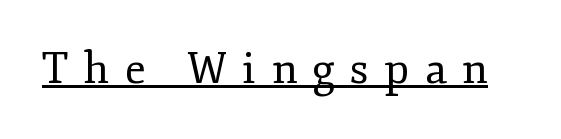
Q: Is the text bold? A: No.
Q: Is the text italic (slanted)? A: No, it is upright.
Q: Is the typeface a serif or a sans-serif typeface? A: Serif.
Q: Is the text underlined? A: Yes.
Q: Is the spacing between letters normal or unusually wide? A: Unusually wide.
Q: Width (condensed, normal, or wide)? A: Normal.
Q: Stroke contrast? A: Low.
Q: x-height? A: Small.
Q: Monospaced? A: No.
